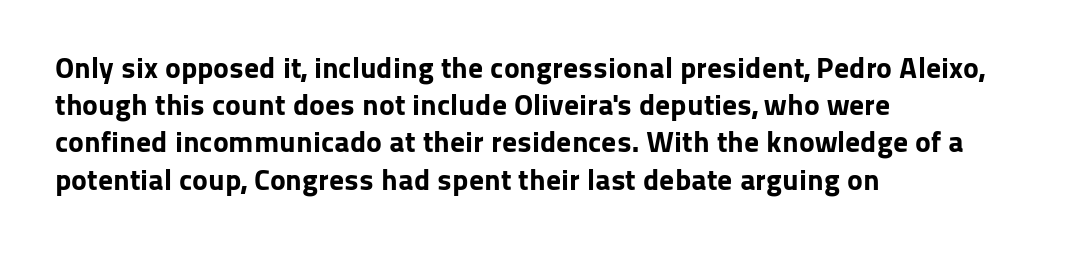
Q: Is the text bold? A: Yes.
Q: Is the text italic (slanted)? A: No, it is upright.
Q: Is the typeface a serif or a sans-serif typeface? A: Sans-serif.
Q: Is the text underlined? A: No.
Q: How is the paragraph aligned? A: Left-aligned.
Q: Is the spacing between letters normal or unusually wide? A: Normal.
Q: Width (condensed, normal, or wide)? A: Normal.
Q: Stroke contrast? A: Low.
Q: x-height? A: Medium.
Q: Monospaced? A: No.
